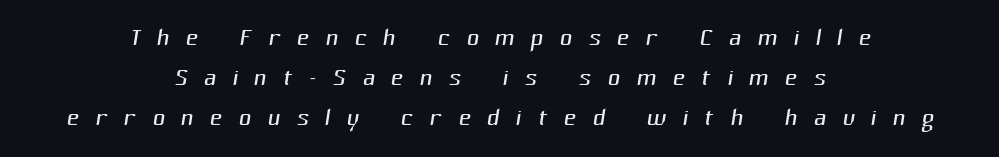
{"serif": "no", "bold": "no", "weight": "light", "width": "normal", "stroke_contrast": "medium", "x_height": "medium", "monospaced": "no", "underline": "no", "align": "center", "line_spacing_ratio": 1.17, "letter_spacing": "wide", "letter_spacing_em": 0.48, "glyph_px": 34}
